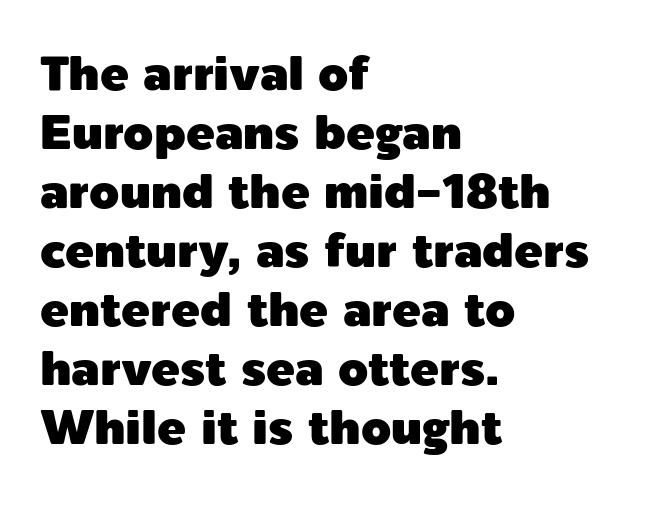
Q: Is the text italic (slanted)? A: No, it is upright.
Q: Is the typeface a serif or a sans-serif typeface? A: Sans-serif.
Q: Is the text underlined? A: No.
Q: How is the paragraph aligned? A: Left-aligned.
Q: Is the spacing between letters normal or unusually wide? A: Normal.
Q: Width (condensed, normal, or wide)? A: Normal.
Q: x-height? A: Medium.
Q: Monospaced? A: No.
